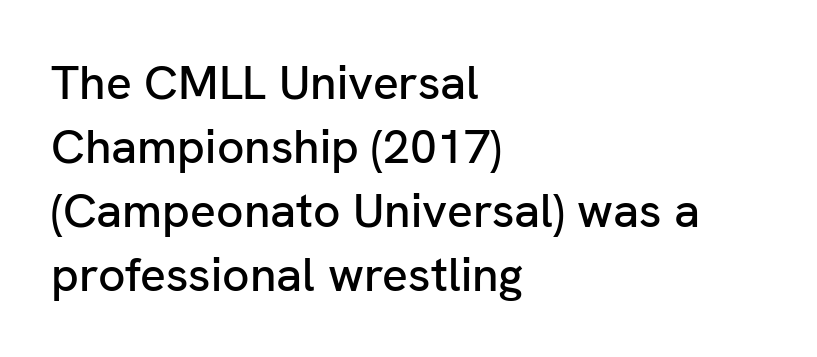
The image shows 48 px sans-serif type, upright; set left-aligned, normal line spacing (1.33x), normal letter spacing, not underlined; low stroke contrast and a medium x-height.
